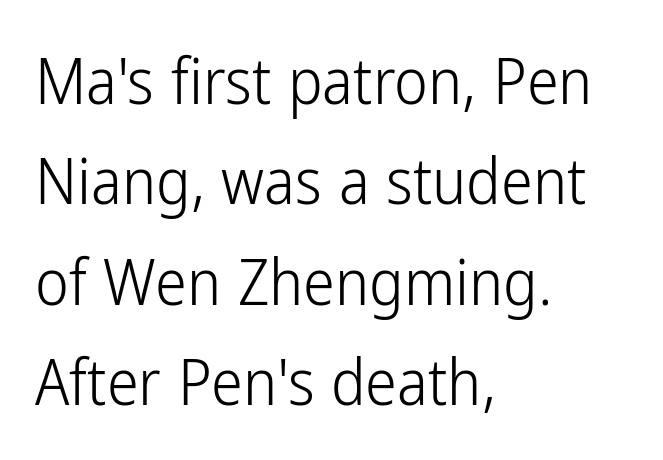
Q: Is the text bold? A: No.
Q: Is the text italic (slanted)? A: No, it is upright.
Q: Is the typeface a serif or a sans-serif typeface? A: Sans-serif.
Q: Is the text underlined? A: No.
Q: How is the paragraph aligned? A: Left-aligned.
Q: Is the spacing between letters normal or unusually wide? A: Normal.
Q: Is the spacing between lines tight, normal or loose? A: Normal.
Q: Width (condensed, normal, or wide)? A: Condensed.
Q: Stroke contrast? A: Low.
Q: x-height? A: Medium.
Q: Monospaced? A: No.
